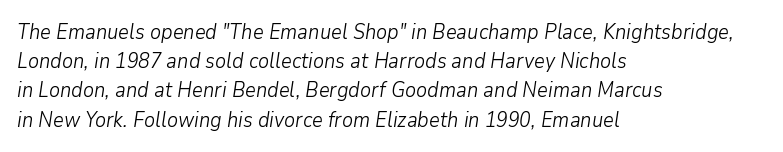
{"italic": "yes", "lean": "right", "slant_degrees": 9, "bold": "no", "underline": "no", "align": "left", "line_spacing": "normal", "line_spacing_ratio": 1.39, "letter_spacing": "normal", "letter_spacing_em": 0.0, "glyph_px": 21}
